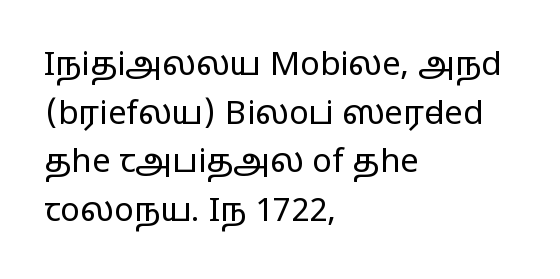
The image shows 33 px regular-weight, wide sans-serif type, upright; set left-aligned, normal line spacing (1.47x), normal letter spacing, not underlined; low stroke contrast and a medium x-height.
